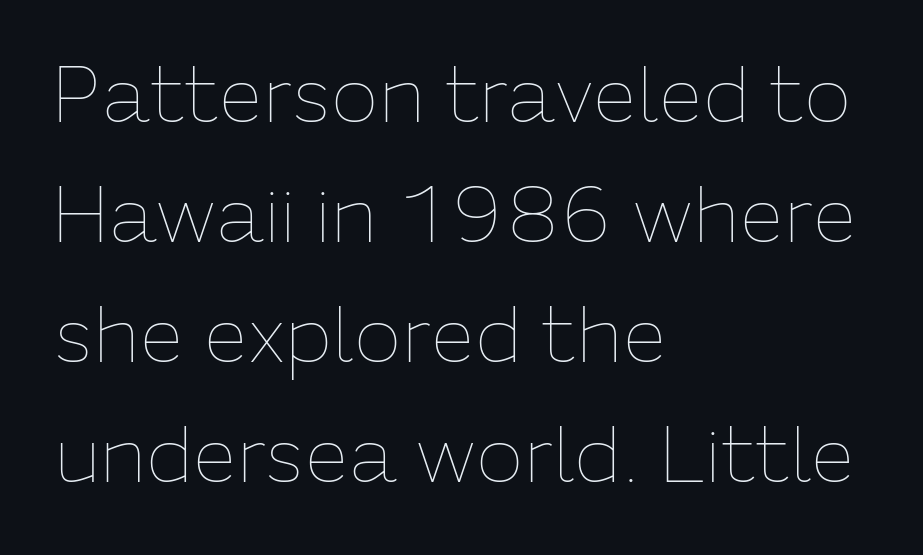
The image shows 79 px thin type, upright; set left-aligned, normal line spacing (1.52x), normal letter spacing, not underlined; low stroke contrast and a medium x-height.
